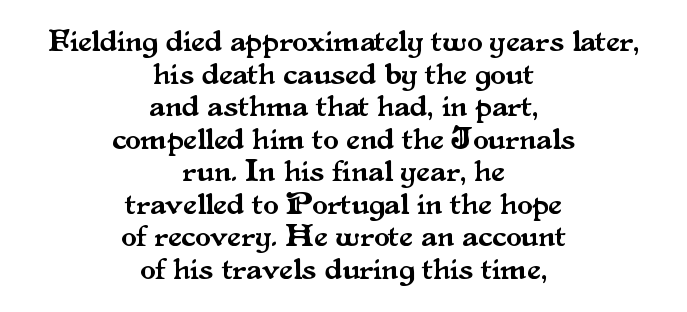
Reading down the column, the eye jumps only a short way to each next line. Unlike italic type, these characters show no tilt at all. These lines keep a tight, regular rhythm from letter to letter. Alignment: centered. You could not count columns in this text — the font is proportionally spaced.
